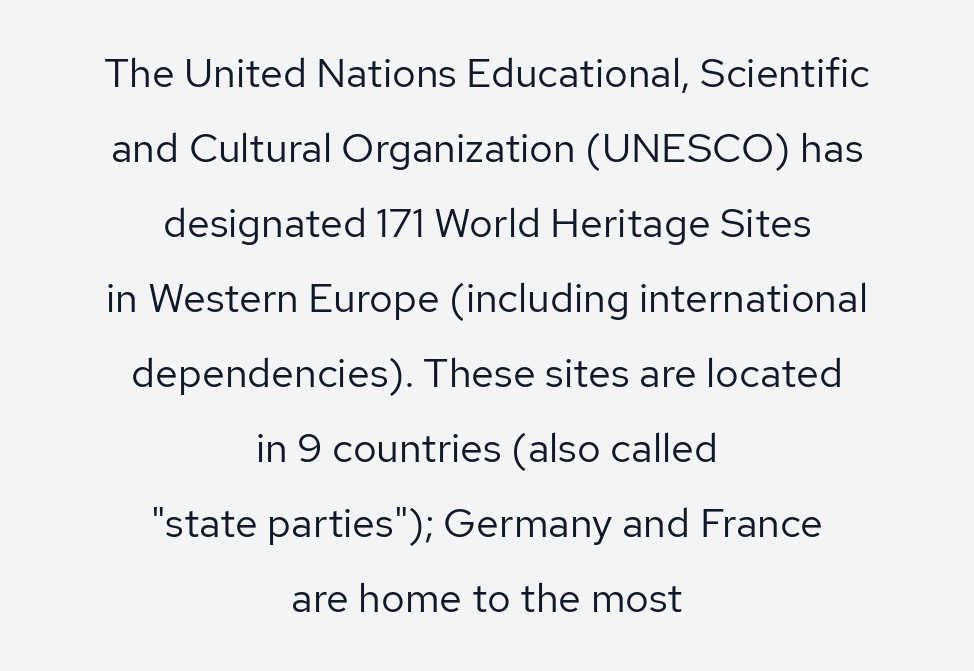
The image shows 41 px regular-weight sans-serif type, upright; set centered, line spacing 1.83x, normal letter spacing, not underlined; low stroke contrast and a medium x-height.
